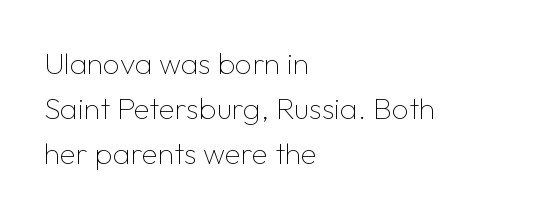
{"serif": "no", "italic": "no", "bold": "no", "weight": "thin", "width": "normal", "stroke_contrast": "low", "x_height": "medium", "monospaced": "no", "underline": "no", "align": "left", "line_spacing": "normal", "line_spacing_ratio": 1.5, "letter_spacing": "normal", "letter_spacing_em": 0.0, "glyph_px": 30}
